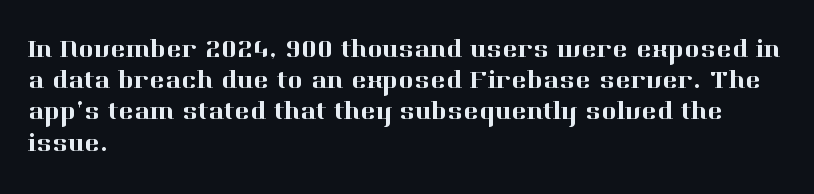
The image shows 26 px text type, upright; set left-aligned, line spacing 1.2x, normal letter spacing, not underlined.
